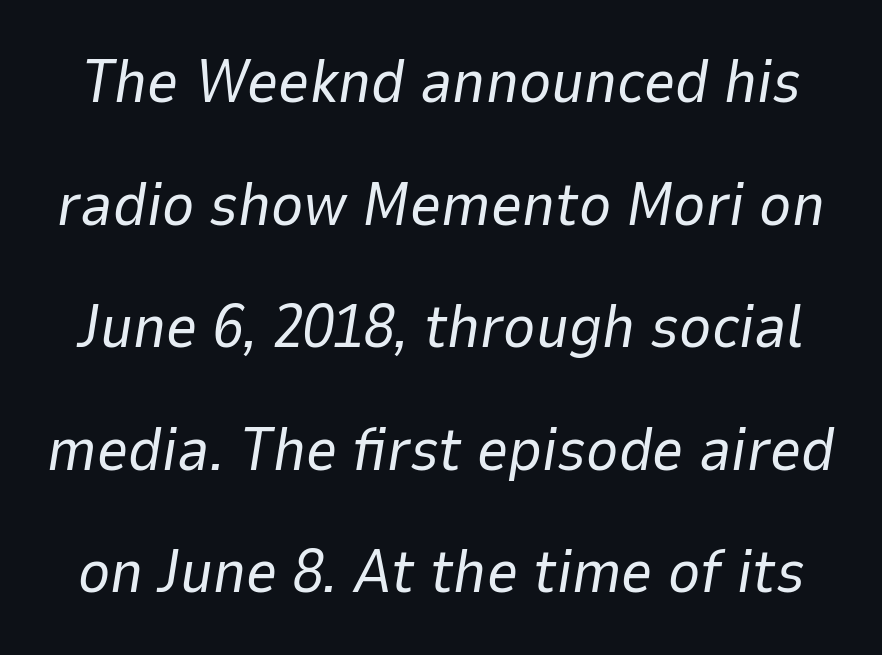
The image shows 61 px regular-weight type, italic (leaning right); set loose line spacing (2.01x), normal letter spacing, not underlined; low stroke contrast and a medium x-height.
